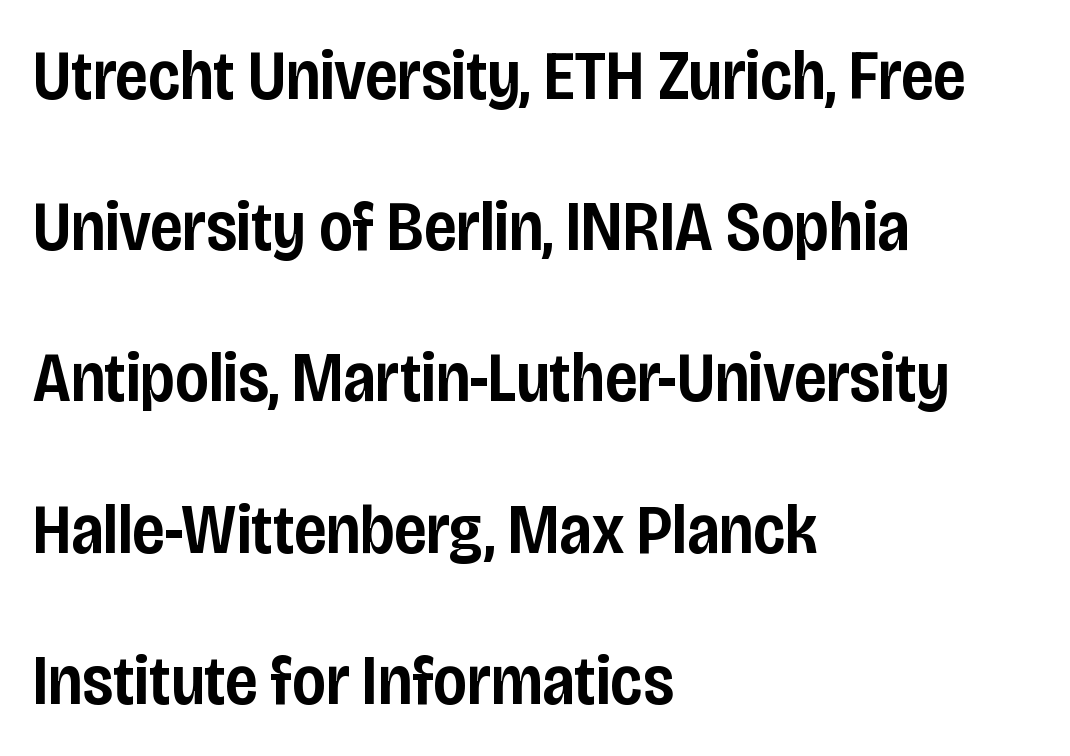
Do the letters lean? They stand straight. In terms of leading, this rendering errs on the spacious side. No extra tracking has been applied to these lines. To sum up the face: it is a sans, with no serifs.
